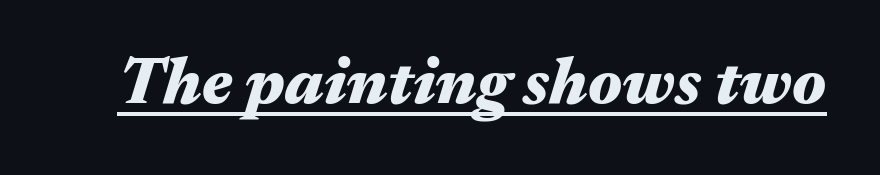
Q: Is the text bold? A: Yes.
Q: Is the text italic (slanted)? A: Yes, it leans right by about 17 degrees.
Q: Is the text underlined? A: Yes.
Q: Is the spacing between letters normal or unusually wide? A: Normal.
Q: Width (condensed, normal, or wide)? A: Wide.
Q: Stroke contrast? A: Medium.
Q: x-height? A: Medium.
Q: Monospaced? A: No.
